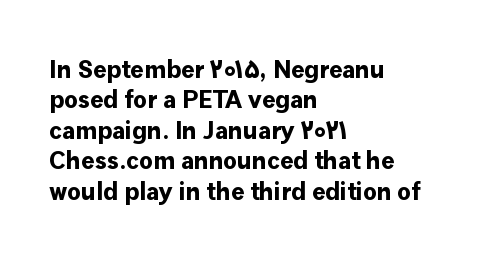
Each line starts at the same left margin while the right side varies. Words appear dense and cohesive because spacing is normal. What weight is shown? A full bold with thick strokes. Nope, not italic — everything's standing straight.
